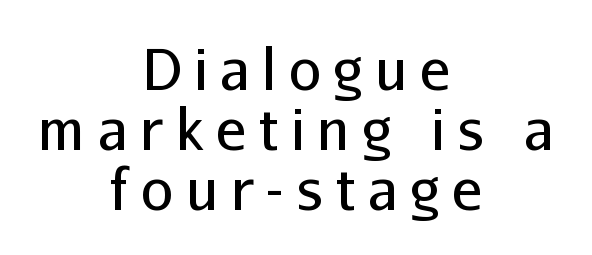
The image shows 57 px regular-weight sans-serif type, upright; set centered, tight line spacing (1.05x), unusually wide letter spacing (+0.22 em), not underlined; low stroke contrast and a medium x-height.
